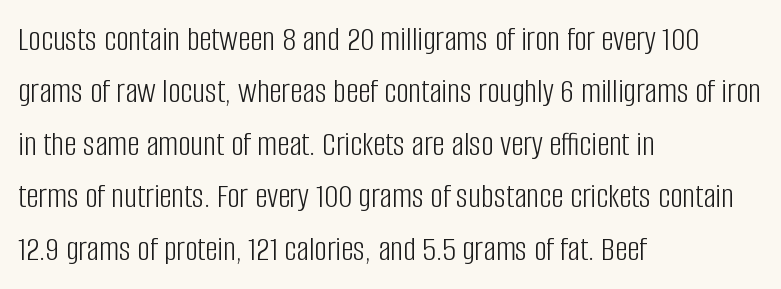
{"serif": "no", "italic": "no", "bold": "no", "weight": "light", "width": "condensed", "stroke_contrast": "low", "x_height": "large", "monospaced": "no", "underline": "no", "align": "left", "line_spacing": "normal", "line_spacing_ratio": 1.5, "letter_spacing": "normal", "letter_spacing_em": 0.0, "glyph_px": 35}
